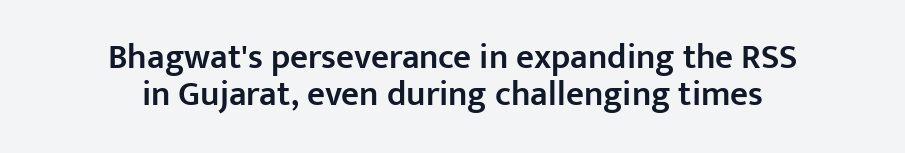
The image shows 35 px semibold sans-serif type, upright; set centered, tight line spacing (1.06x), normal letter spacing, not underlined; low stroke contrast and a medium x-height.
